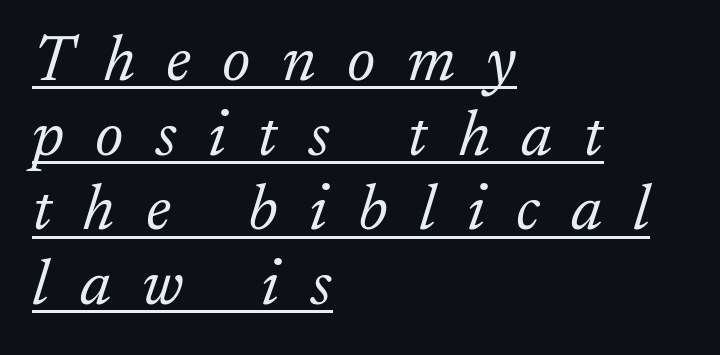
The image shows 65 px light serif type, italic (leaning right); set left-aligned, tight line spacing (1.15x), unusually wide letter spacing (+0.48 em), underlined; low stroke contrast and a small x-height.
